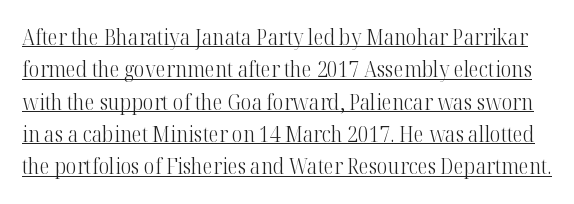
Notice how descenders clear the ascenders below comfortably — that's standard leading. The sample's only ornament is a line tracing under the words. The font sits on the lighter half of the weight spectrum, regular included. The tracking reads as untouched default to a designer's eye. If you drew a line through each stem, it would be perfectly vertical.
